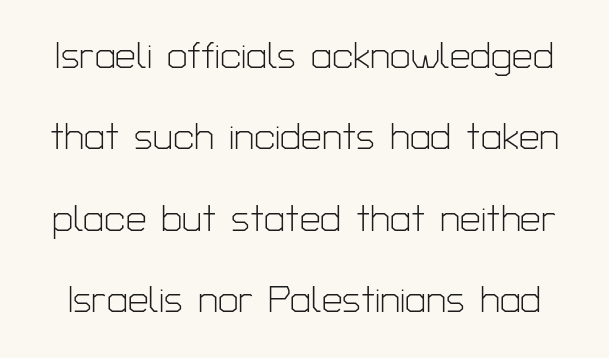
{"serif": "no", "italic": "no", "bold": "no", "weight": "light", "width": "normal", "stroke_contrast": "low", "x_height": "medium", "monospaced": "no", "underline": "no", "line_spacing": "loose", "line_spacing_ratio": 2.2, "letter_spacing": "normal", "letter_spacing_em": 0.0, "glyph_px": 37}
